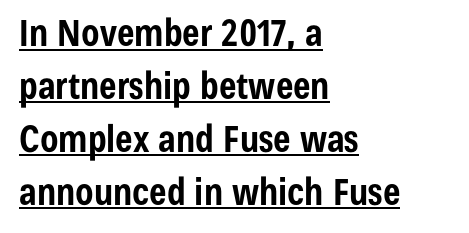
The image shows 37 px bold, condensed sans-serif type, upright; set left-aligned, normal line spacing (1.43x), normal letter spacing, underlined; low stroke contrast and a medium x-height.
